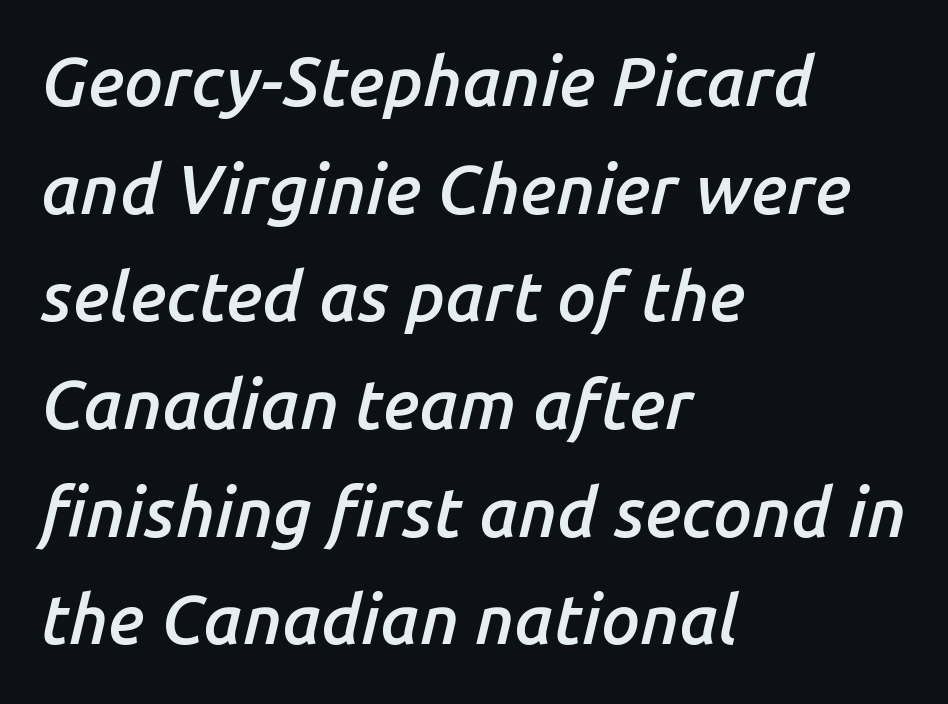
Inter-character spacing is left at the font's built-in metrics. Proportional: the letters do not fall into vertical columns. These lines carry some extra weight — a demibold, not a full bold. If you drew a line through each stem, it would be angled.
